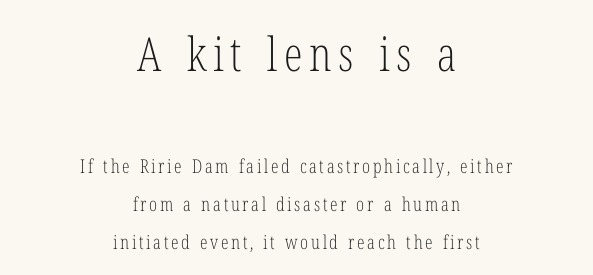
The line-height multiplier appears high, well above default. Horizontally, the lines are justified to the midpoint only. A serif font was chosen for this passage. The area under the type is left untouched. On a weight scale, this lands at 450 or below. Note the varied advance widths — an 'i' is clearly narrower than an 'm'.
